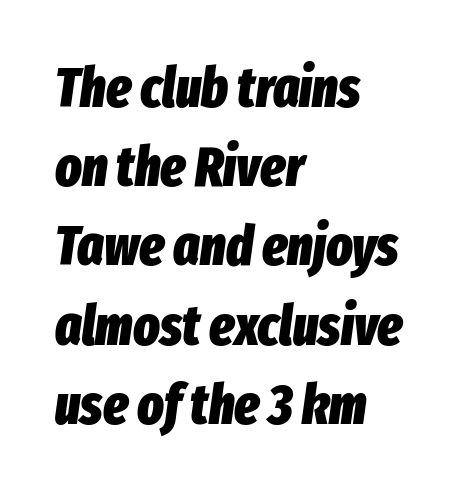
The image shows 55 px heavy, condensed type, italic (leaning right); set left-aligned, normal line spacing (1.44x), normal letter spacing, not underlined; low stroke contrast and a medium x-height.
